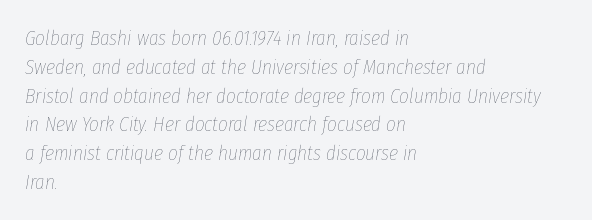
The image shows 21 px text type, italic (leaning right); set left-aligned, normal line spacing (1.37x), normal letter spacing, not underlined.
